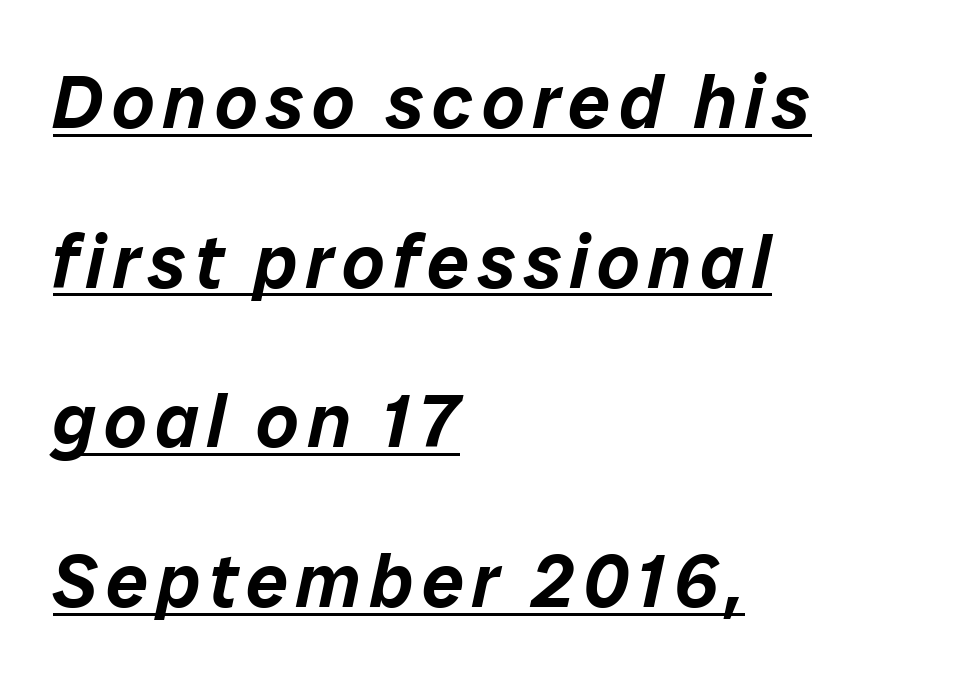
{"italic": "yes", "lean": "right", "slant_degrees": 12, "width": "normal", "stroke_contrast": "low", "x_height": "medium", "monospaced": "no", "underline": "yes", "align": "left", "line_spacing": "loose", "line_spacing_ratio": 2.13, "glyph_px": 75}
